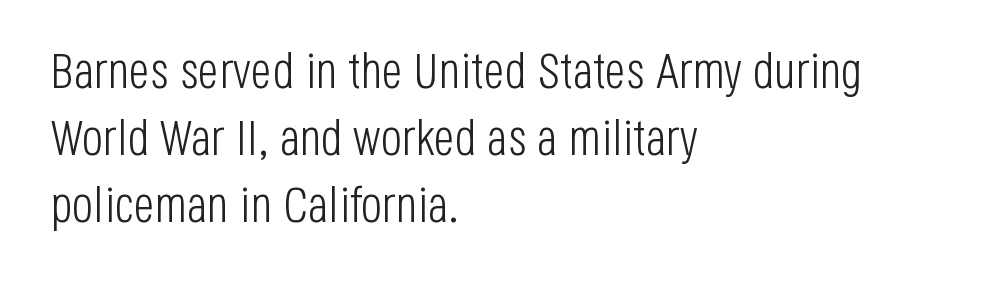
Q: Is the text bold? A: No.
Q: Is the text italic (slanted)? A: No, it is upright.
Q: Is the typeface a serif or a sans-serif typeface? A: Sans-serif.
Q: Is the text underlined? A: No.
Q: How is the paragraph aligned? A: Left-aligned.
Q: Is the spacing between letters normal or unusually wide? A: Normal.
Q: Is the spacing between lines tight, normal or loose? A: Normal.
Q: Width (condensed, normal, or wide)? A: Condensed.
Q: Stroke contrast? A: Low.
Q: x-height? A: Large.
Q: Monospaced? A: No.
